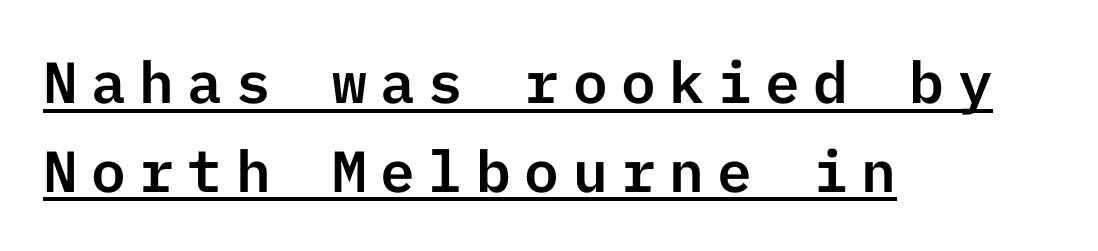
Casual observation: everything's shoved over to the left. How are the letters spaced? Widely, with obvious added tracking. Font category for this specimen: sans-serif. Descenders here cross a horizontal rule under the line. It's the straight-up-and-down kind of type. Vertical spacing — default.
